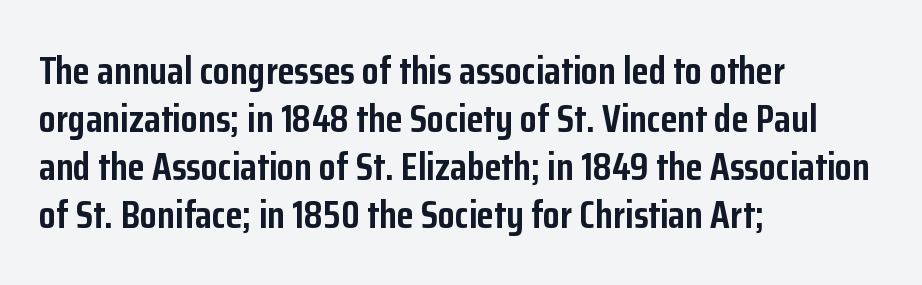
The image shows 39 px semibold, condensed sans-serif type, upright; set left-aligned, line spacing 1.23x, normal letter spacing, not underlined; low stroke contrast and a medium x-height.
